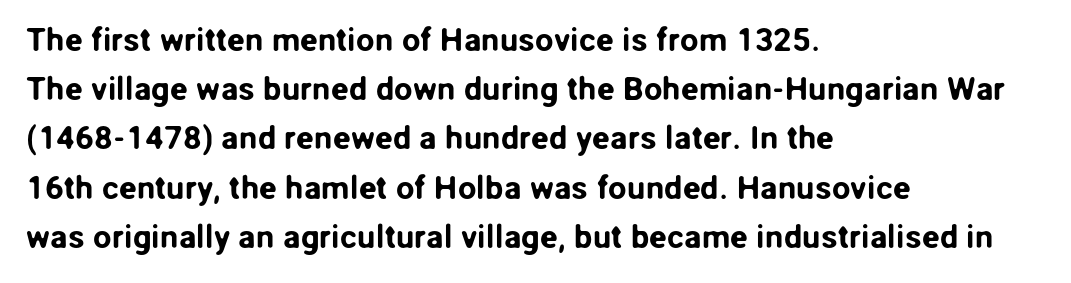
{"serif": "no", "italic": "no", "width": "normal", "stroke_contrast": "low", "x_height": "medium", "monospaced": "no", "underline": "no", "align": "left", "line_spacing": "normal", "line_spacing_ratio": 1.49, "letter_spacing": "normal", "letter_spacing_em": 0.0, "glyph_px": 33}
